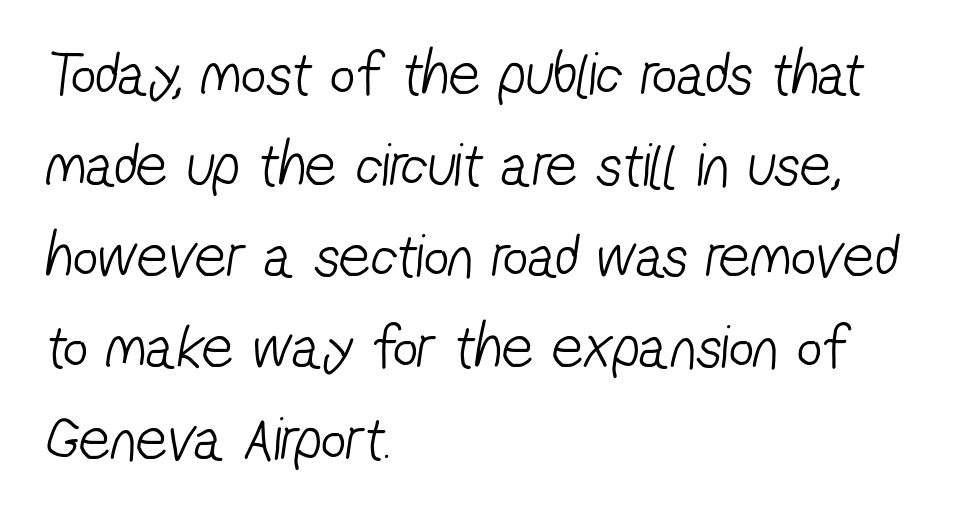
{"serif": "no", "bold": "no", "weight": "light", "width": "condensed", "stroke_contrast": "low", "x_height": "medium", "monospaced": "no", "underline": "no", "align": "left", "line_spacing": "normal", "line_spacing_ratio": 1.47, "letter_spacing": "normal", "letter_spacing_em": 0.0, "glyph_px": 62}
